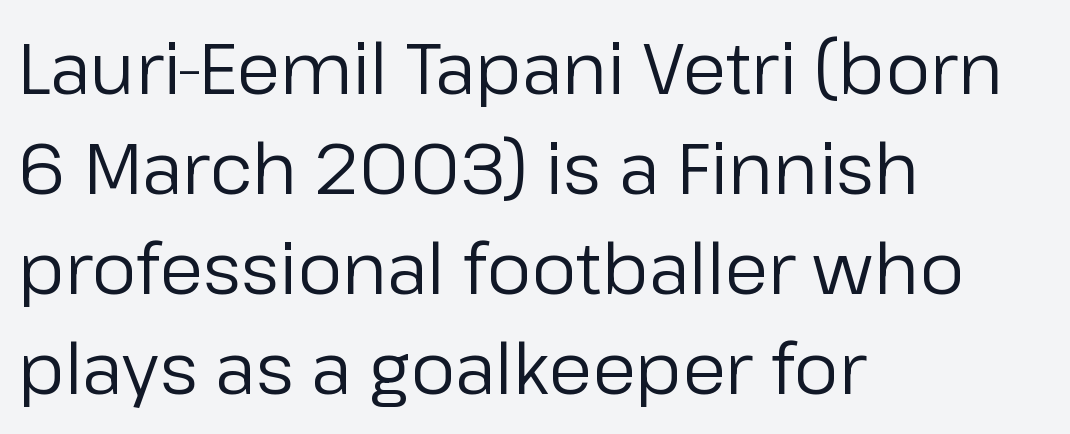
Q: Is the text bold? A: No.
Q: Is the text italic (slanted)? A: No, it is upright.
Q: Is the typeface a serif or a sans-serif typeface? A: Sans-serif.
Q: Is the text underlined? A: No.
Q: How is the paragraph aligned? A: Left-aligned.
Q: Is the spacing between letters normal or unusually wide? A: Normal.
Q: Is the spacing between lines tight, normal or loose? A: Normal.
Q: Width (condensed, normal, or wide)? A: Normal.
Q: Stroke contrast? A: Low.
Q: x-height? A: Medium.
Q: Monospaced? A: No.
